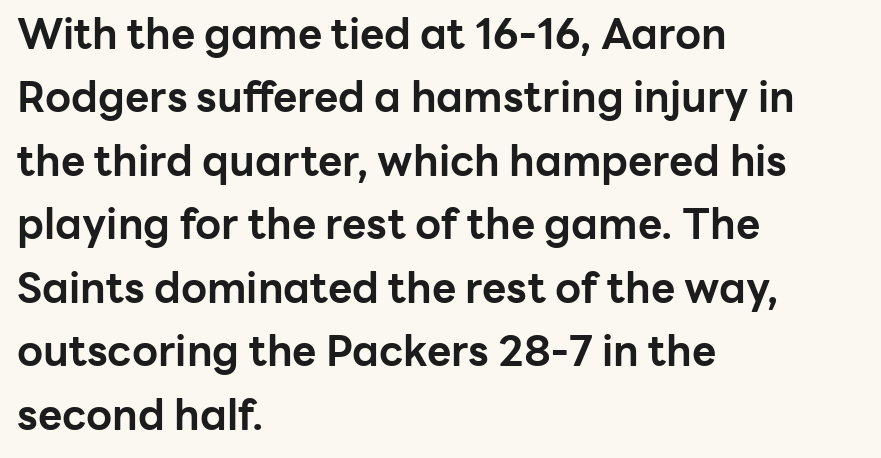
The image shows 42 px bold sans-serif type, upright; set left-aligned, normal line spacing (1.51x), normal letter spacing, not underlined; low stroke contrast and a medium x-height.
